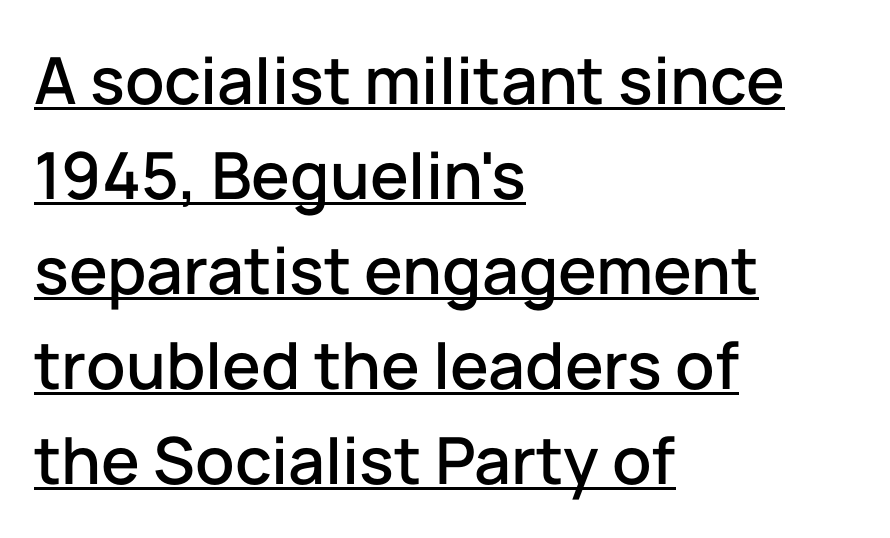
It's the straight-up-and-down kind of type. Looks like regular typesetting: each glyph gets only the width it needs. Typographically, this falls in the sans-serif category. Layout note: lines flush left. Vertical spacing — default. What decoration does the sample have? An underline.
